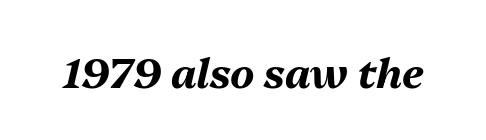
Just letters on the line, the space beneath them empty. Is the type slanted? Yes — the strokes lean at a clear angle. Think of a printed novel: that variable character pitch is what you see here. The letterforms sit shoulder to shoulder at normal distance. Typesetter's note: full bold, strokes at maximum text heaviness.
